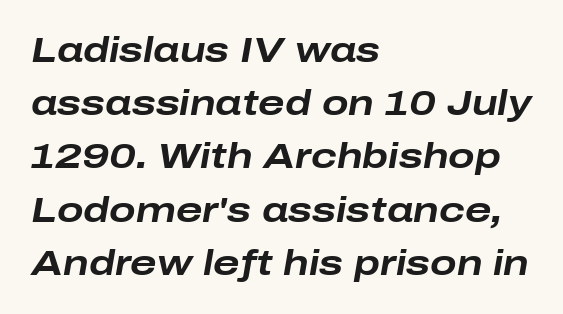
{"italic": "yes", "lean": "right", "slant_degrees": 10, "bold": "yes", "weight": "bold", "width": "wide", "stroke_contrast": "low", "x_height": "medium", "monospaced": "no", "underline": "no", "align": "left", "line_spacing": "normal", "line_spacing_ratio": 1.52, "letter_spacing": "normal", "letter_spacing_em": 0.0, "glyph_px": 35}
